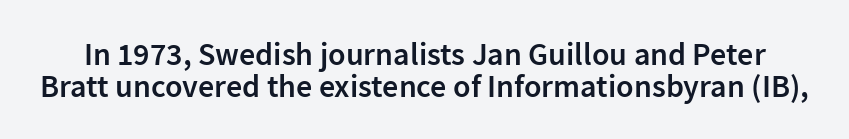
Is this a fixed-width face? No — the glyphs have proportional, varying widths. Nobody touched the tracking dial on this one. Compared with typical paragraphs, the rows here are closer together. Just letters on the line, the space beneath them empty.
